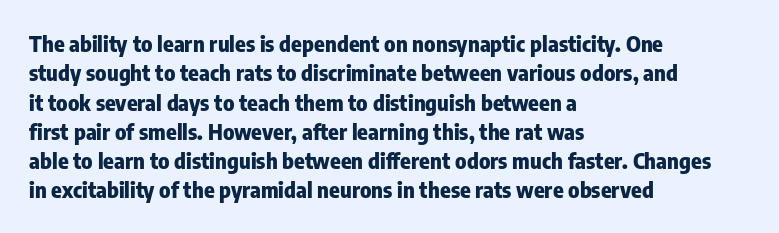
Every character sits straight up, as roman type does. Visually the block forms a straight wall on the left and a jagged coastline on the right. I'd describe the lettering as bold — thick and assertive. Unmarked baselines from the first word to the last.
